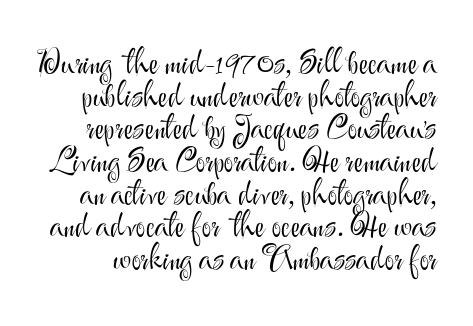
This sample has the flowing, uneven cadence of proportional lettering. The block of text is dense from top to bottom, with scant space between rows. Nothing heavy about these letters — not bold at all. Unlike a traditional serif, this face leaves its strokes unadorned.
